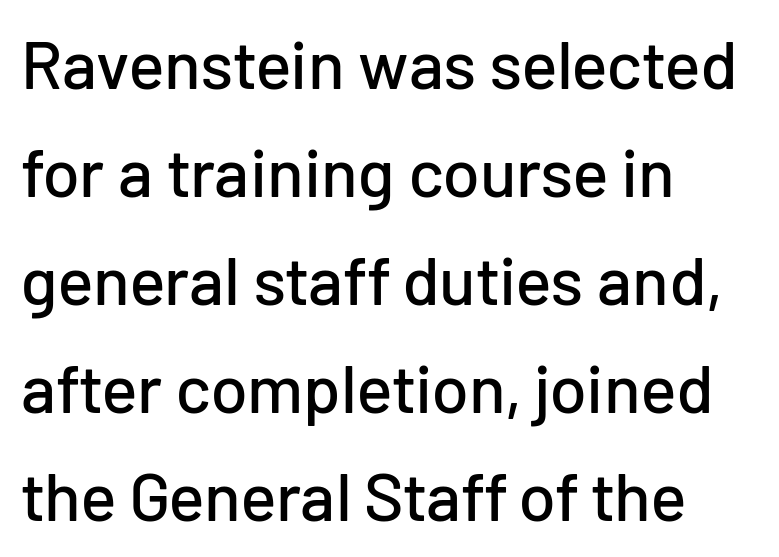
Q: Is the text italic (slanted)? A: No, it is upright.
Q: Is the typeface a serif or a sans-serif typeface? A: Sans-serif.
Q: Is the text underlined? A: No.
Q: How is the paragraph aligned? A: Left-aligned.
Q: Is the spacing between letters normal or unusually wide? A: Normal.
Q: Is the spacing between lines tight, normal or loose? A: Normal.
Q: Width (condensed, normal, or wide)? A: Normal.
Q: Stroke contrast? A: Low.
Q: x-height? A: Medium.
Q: Monospaced? A: No.
